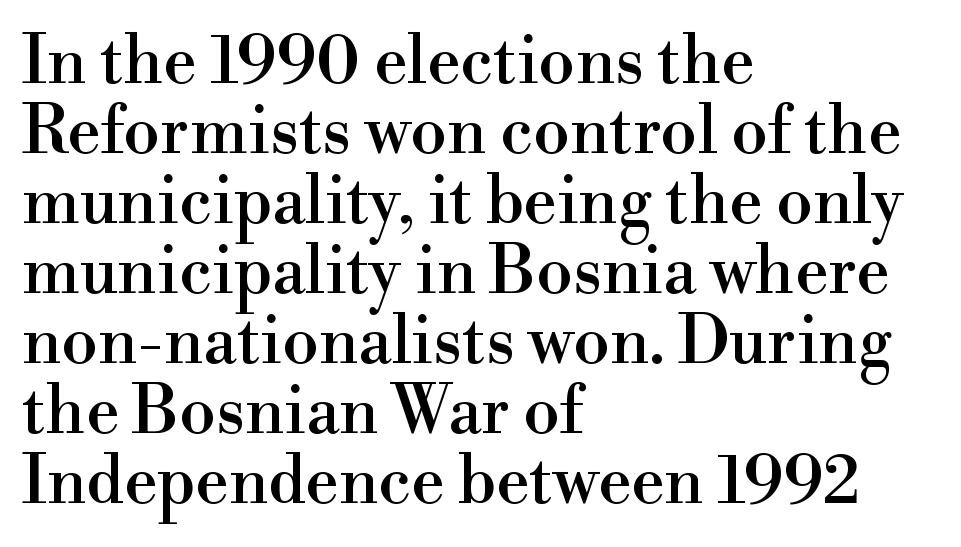
{"serif": "yes", "italic": "no", "width": "normal", "stroke_contrast": "high", "x_height": "small", "monospaced": "no", "underline": "no", "align": "left", "line_spacing": "tight", "line_spacing_ratio": 1.06, "letter_spacing": "normal", "letter_spacing_em": 0.0, "glyph_px": 66}
